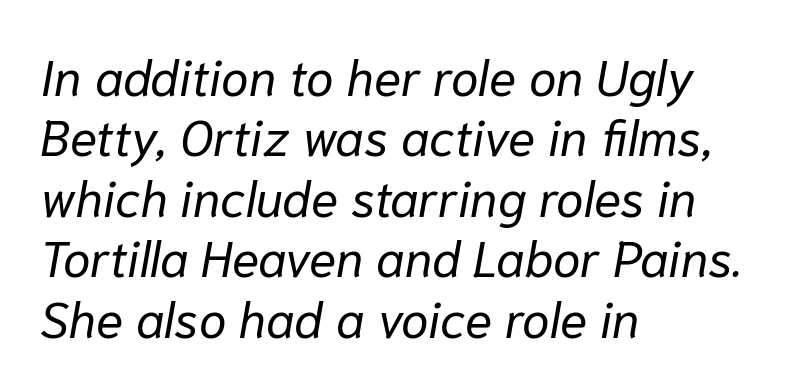
The compositor pushed each line to the left boundary. Words appear dense and cohesive because spacing is normal. Counters stay open thanks to moderate or lighter strokes. This is oblique type, the kind used for emphasis or titles. Spacing verdict: proportional, widths tailored to each character.
